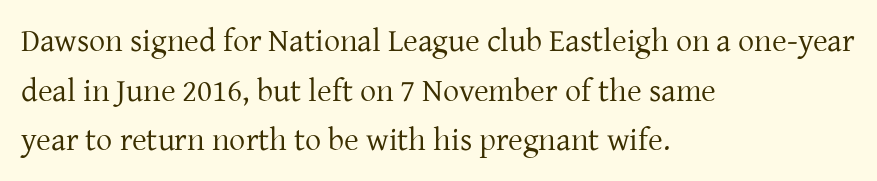
{"serif": "yes", "italic": "no", "bold": "no", "weight": "regular", "width": "normal", "stroke_contrast": "low", "x_height": "medium", "monospaced": "no", "underline": "no", "align": "left", "line_spacing": "normal", "line_spacing_ratio": 1.55, "letter_spacing": "normal", "letter_spacing_em": 0.0, "glyph_px": 32}
